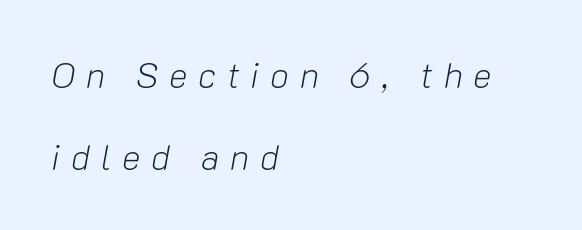
The image shows 35 px light type, italic (leaning right); set left-aligned, loose line spacing (2.33x), unusually wide letter spacing (+0.31 em), not underlined; low stroke contrast and a medium x-height.
